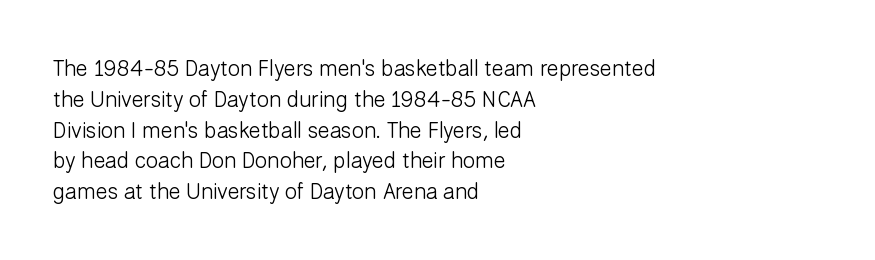
{"italic": "no", "bold": "no", "underline": "no", "align": "left", "line_spacing": "normal", "line_spacing_ratio": 1.4, "letter_spacing": "normal", "letter_spacing_em": 0.0, "glyph_px": 22}
